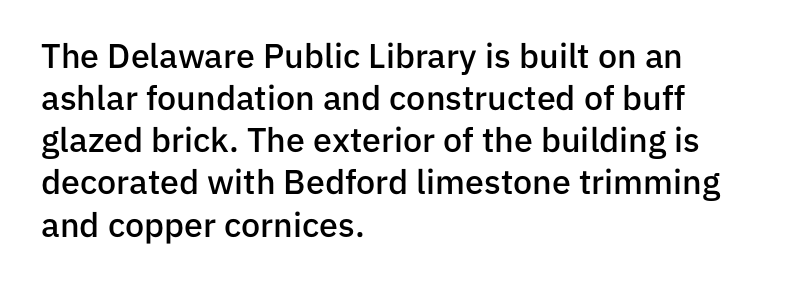
Q: Is the text bold? A: Semi-bold.
Q: Is the text italic (slanted)? A: No, it is upright.
Q: Is the typeface a serif or a sans-serif typeface? A: Sans-serif.
Q: Is the text underlined? A: No.
Q: How is the paragraph aligned? A: Left-aligned.
Q: Is the spacing between letters normal or unusually wide? A: Normal.
Q: Width (condensed, normal, or wide)? A: Normal.
Q: Stroke contrast? A: Low.
Q: x-height? A: Medium.
Q: Monospaced? A: No.
